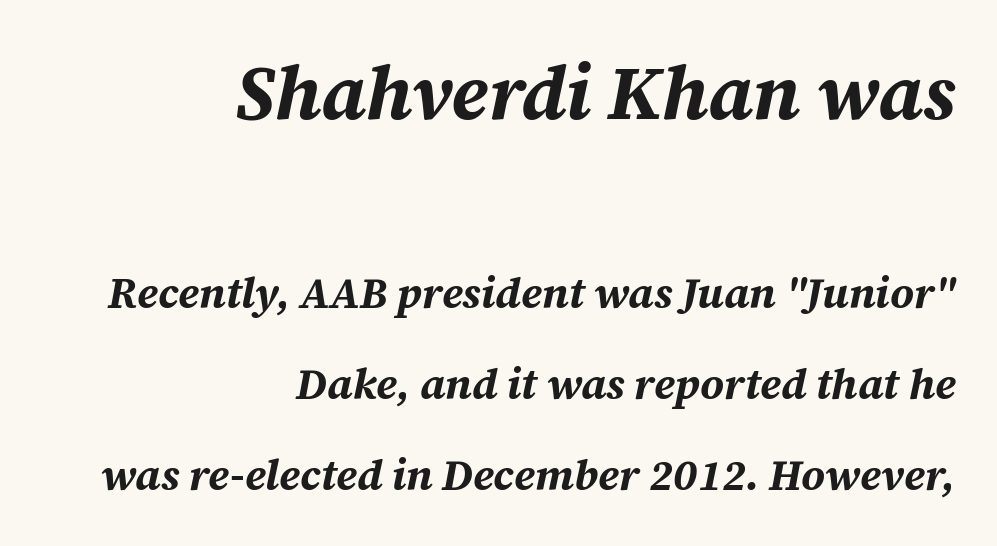
{"italic": "yes", "lean": "right", "slant_degrees": 12, "bold": "yes", "weight": "bold", "width": "normal", "stroke_contrast": "medium", "x_height": "medium", "monospaced": "no", "underline": "no", "align": "right", "line_spacing": "loose", "line_spacing_ratio": 2.12, "letter_spacing": "normal", "letter_spacing_em": 0.0, "larger_block": "first", "size_ratio": 1.77, "glyph_px": 76}
